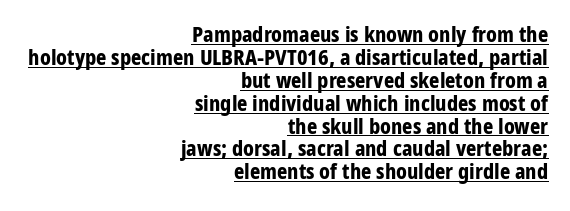
Vertical spacing — tight. This is the regular roman posture of the typeface. Glyph-to-glyph distance matches everyday printed text. Its strokes are broad and dark, the hallmark of bold type. Compared with undecorated copy, this sample adds a rule below the words. The typesetter chose a ragged-left arrangement here.
